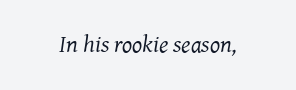
Words appear dense and cohesive because spacing is normal. The specimen omits any rule beneath the text block's lines. Is the type slanted? Yes — the strokes lean at a clear angle. Each stroke keeps to a modest, everyday thickness or less.
